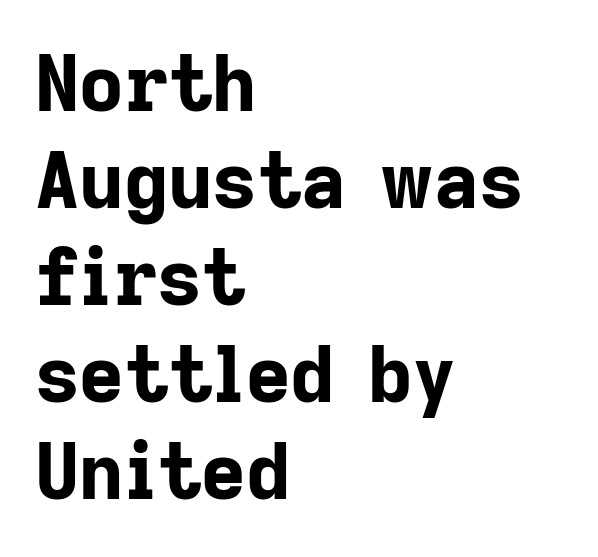
Q: Is the text bold? A: Yes.
Q: Is the text italic (slanted)? A: No, it is upright.
Q: Is the typeface a serif or a sans-serif typeface? A: Sans-serif.
Q: Is the text underlined? A: No.
Q: How is the paragraph aligned? A: Left-aligned.
Q: Is the spacing between letters normal or unusually wide? A: Normal.
Q: Is the spacing between lines tight, normal or loose? A: Normal.
Q: Width (condensed, normal, or wide)? A: Normal.
Q: Stroke contrast? A: Low.
Q: x-height? A: Medium.
Q: Monospaced? A: No.
